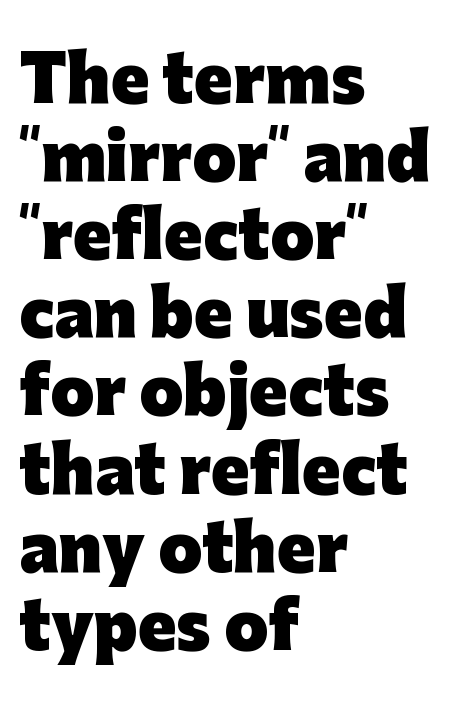
{"serif": "no", "italic": "no", "bold": "yes", "weight": "heavy", "width": "normal", "stroke_contrast": "low", "x_height": "medium", "monospaced": "no", "underline": "no", "align": "left", "line_spacing_ratio": 1.24, "letter_spacing": "normal", "letter_spacing_em": 0.0, "glyph_px": 63}
